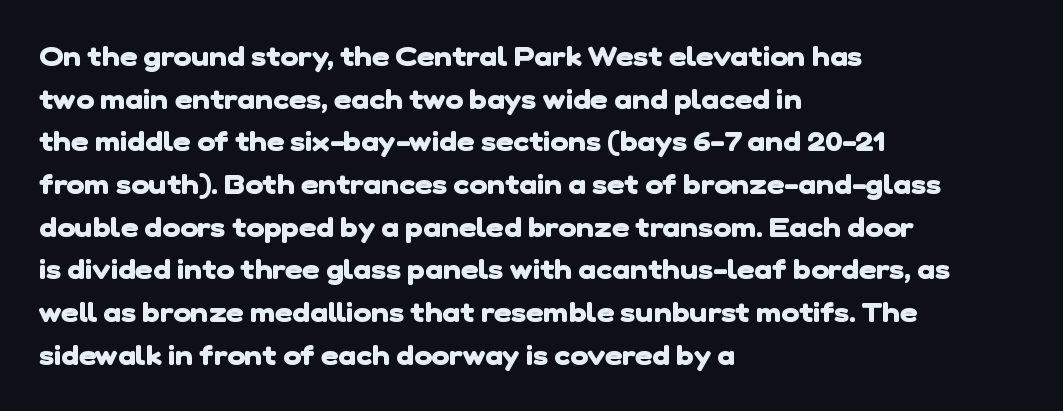
Q: Is the text bold? A: Yes.
Q: Is the text underlined? A: No.
Q: How is the paragraph aligned? A: Left-aligned.
Q: Is the spacing between letters normal or unusually wide? A: Normal.
Q: Is the spacing between lines tight, normal or loose? A: Normal.
